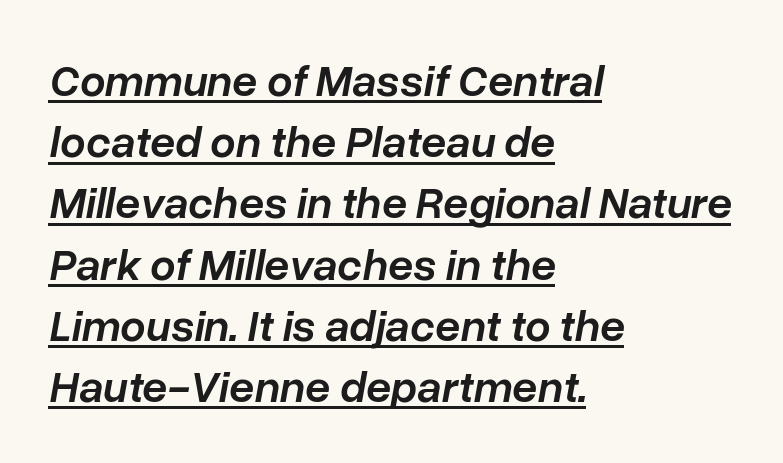
Q: Is the text bold? A: Semi-bold.
Q: Is the text italic (slanted)? A: Yes, it leans right by about 10 degrees.
Q: Is the text underlined? A: Yes.
Q: How is the paragraph aligned? A: Left-aligned.
Q: Is the spacing between letters normal or unusually wide? A: Normal.
Q: Is the spacing between lines tight, normal or loose? A: Normal.
Q: Width (condensed, normal, or wide)? A: Normal.
Q: Stroke contrast? A: Low.
Q: x-height? A: Medium.
Q: Monospaced? A: No.
